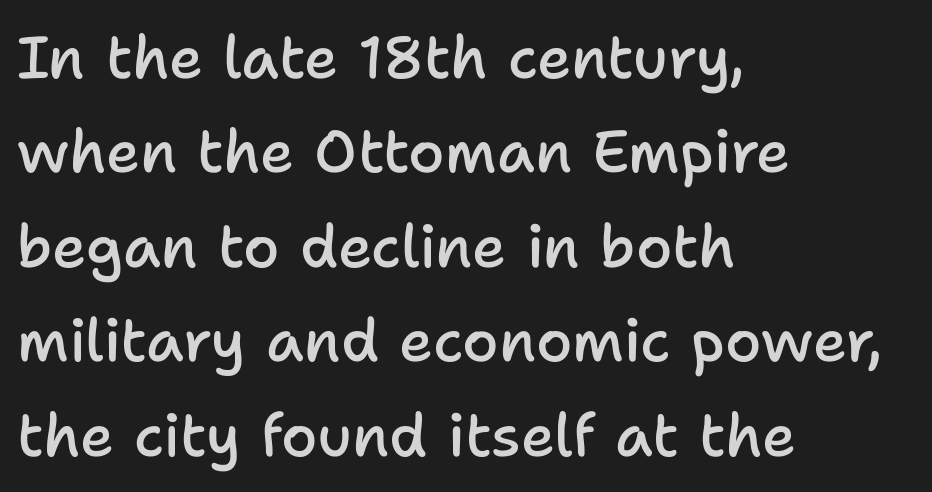
The image shows 59 px semibold sans-serif type, upright; set left-aligned, normal line spacing (1.6x), normal letter spacing, not underlined; low stroke contrast and a medium x-height.
